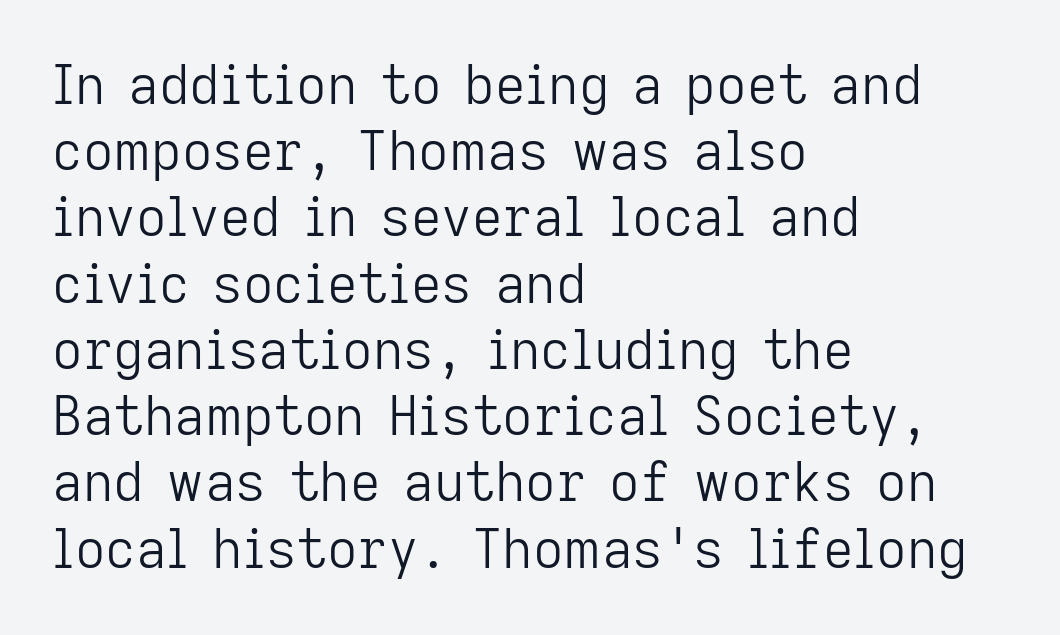
Unbolded letterforms with no extra heft. Designer's note — italics off, roman on. Honestly, there is no underline to notice here at all. If you drew a ruler down the left edge, every line would touch it.
